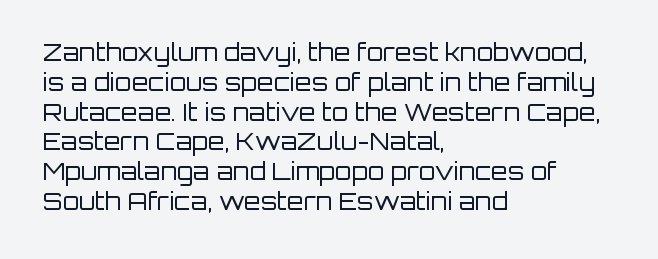
{"italic": "no", "bold": "no", "underline": "no", "align": "left", "line_spacing_ratio": 1.24, "letter_spacing": "normal", "letter_spacing_em": 0.0, "glyph_px": 24}
